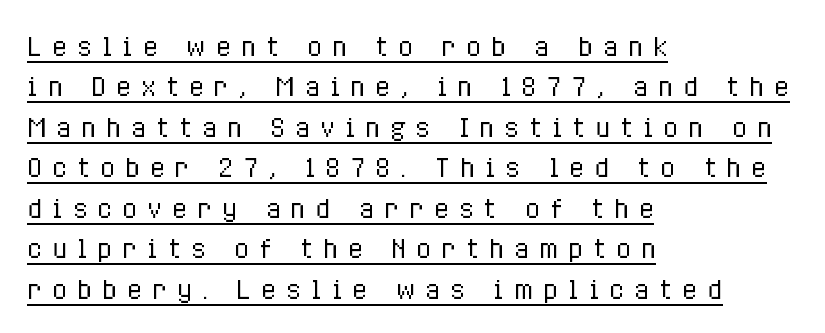
This sample uses an upright cut, with every glyph sitting square on the baseline. Like a heading marked for emphasis, these lines bear an underscore. Reading down the column, the eye jumps a familiar distance to each next line. Counters stay open thanks to moderate or lighter strokes. Each line starts at the same left margin while the right side varies.
